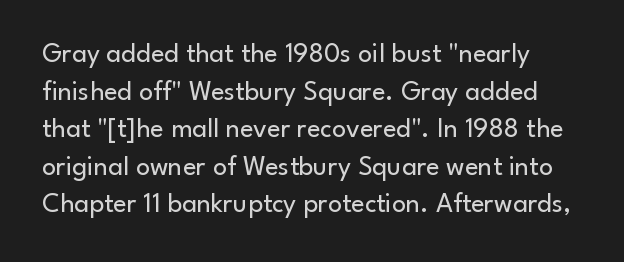
The rendering uses natural spacing where letterforms have individual widths. The specimen reads as upright at a glance. The font is comparable to plain body text, perhaps lighter. No feet cap the strokes, marking this as sans-serif type. The space beneath each line is pristine and unruled.
